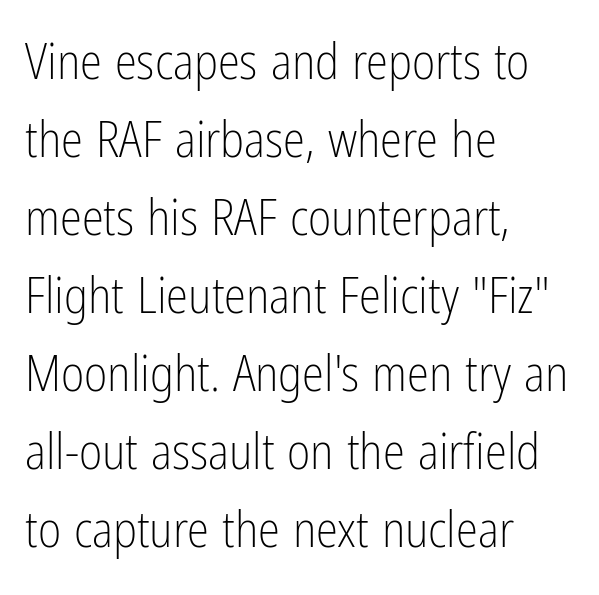
The image shows 50 px light, condensed sans-serif type, upright; set left-aligned, normal line spacing (1.56x), normal letter spacing, not underlined; low stroke contrast and a medium x-height.
